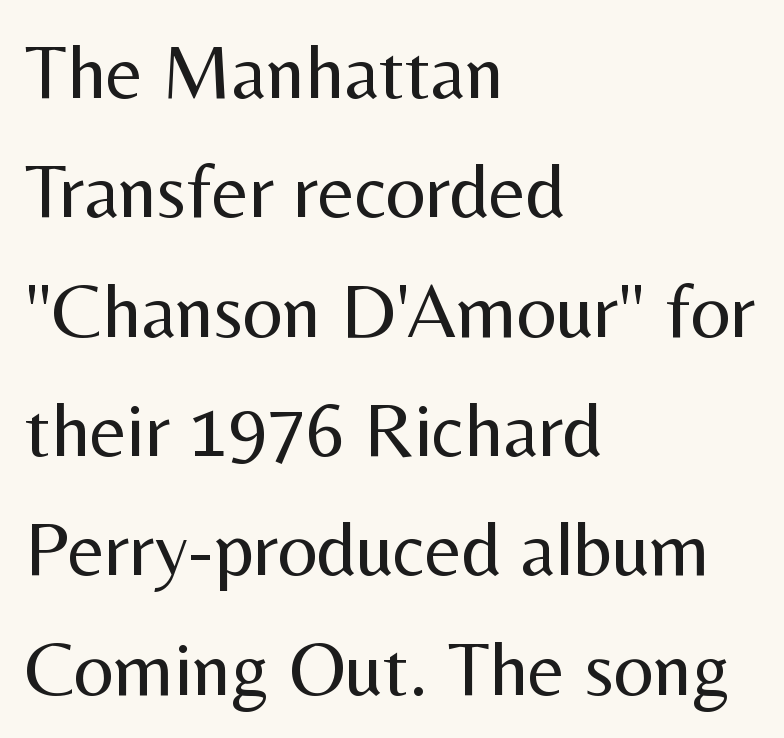
The image shows 78 px regular-weight sans-serif type, upright; set left-aligned, normal line spacing (1.53x), normal letter spacing, not underlined; medium stroke contrast and a medium x-height.
